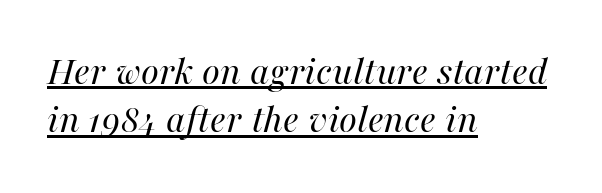
The lettering is marked with a stroke running underneath it. The weight tops out at a normal text grade. An italicized treatment has been applied to the whole sample. Default kerning and tracking; the words read as compact shapes. Does the copy run flush right? No — it runs flush left. Think of a printed novel: that variable character pitch is what you see here.
